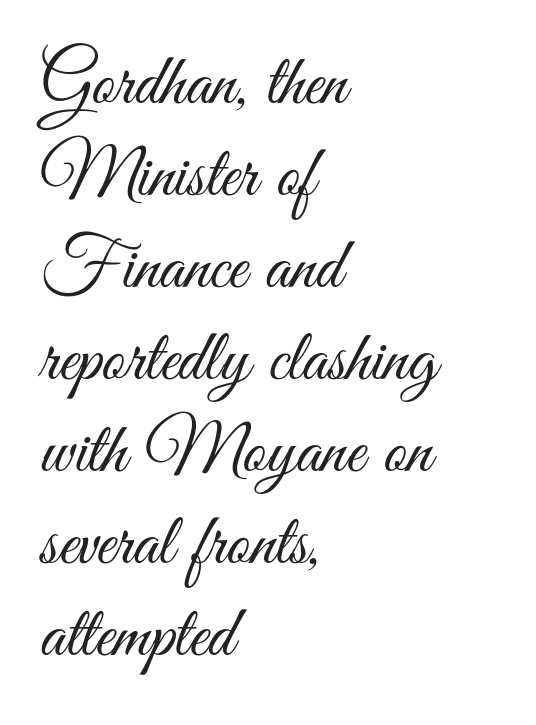
The image shows 73 px light, condensed sans-serif type; set left-aligned, normal line spacing (1.26x), normal letter spacing, not underlined; medium stroke contrast and a small x-height.
